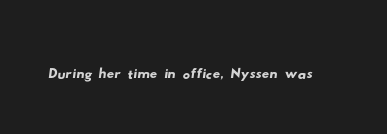
Q: Is the typeface a serif or a sans-serif typeface? A: Sans-serif.
Q: Is the text underlined? A: No.
Q: Is the spacing between letters normal or unusually wide? A: Normal.
Q: Width (condensed, normal, or wide)? A: Wide.
Q: Stroke contrast? A: Low.
Q: x-height? A: Small.
Q: Monospaced? A: No.
